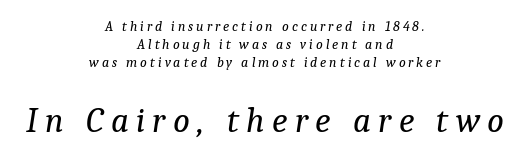
Q: Is the text bold? A: No.
Q: Is the text italic (slanted)? A: Yes, it leans right by about 9 degrees.
Q: Is the typeface a serif or a sans-serif typeface? A: Serif.
Q: Is the text underlined? A: No.
Q: How is the paragraph aligned? A: Centered.
Q: Is the spacing between letters normal or unusually wide? A: Unusually wide.
Q: Is the spacing between lines tight, normal or loose? A: Normal.
Q: Which block of text is set in a larger size, the first (top) or the second (bottom)? A: The second (bottom) one.
Q: Width (condensed, normal, or wide)? A: Normal.
Q: Stroke contrast? A: Low.
Q: x-height? A: Medium.
Q: Monospaced? A: No.
